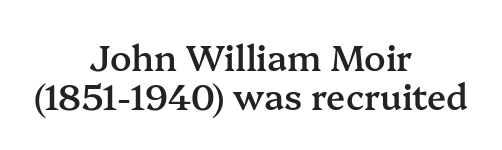
{"serif": "yes", "italic": "no", "bold": "semi", "weight": "semibold", "width": "normal", "stroke_contrast": "medium", "x_height": "medium", "monospaced": "no", "underline": "no", "align": "center", "line_spacing": "tight", "line_spacing_ratio": 1.11, "letter_spacing": "normal", "letter_spacing_em": 0.0, "glyph_px": 35}
